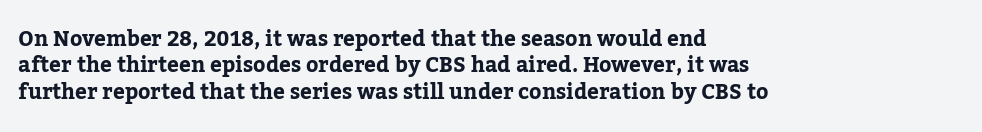
Is there much room between lines? A standard amount, neither cramped nor airy. The line texture is even and compact thanks to regular tracking. In terms of posture, this sample is upright. The paragraph has a hard left edge and a soft right edge. The strip under each line holds only bare page.
